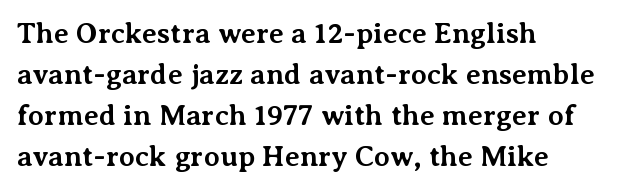
Q: Is the text bold? A: Yes.
Q: Is the text italic (slanted)? A: No, it is upright.
Q: Is the typeface a serif or a sans-serif typeface? A: Serif.
Q: Is the text underlined? A: No.
Q: How is the paragraph aligned? A: Left-aligned.
Q: Is the spacing between letters normal or unusually wide? A: Normal.
Q: Is the spacing between lines tight, normal or loose? A: Normal.
Q: Width (condensed, normal, or wide)? A: Normal.
Q: Stroke contrast? A: Medium.
Q: x-height? A: Medium.
Q: Monospaced? A: No.
